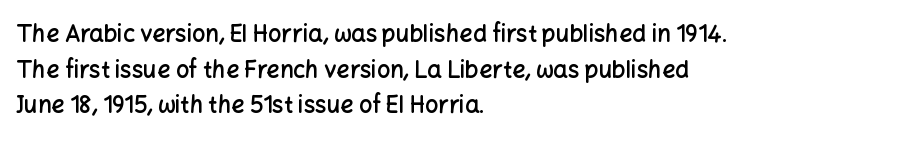
Notice how the passage keeps a crisp vertical edge on the left only. You could call the tracking neutral — neither tight nor loose. Compared with an ordinary text face, these strokes are moderately heavier — a semibold. No italicization has been applied; the sample stays upright.
